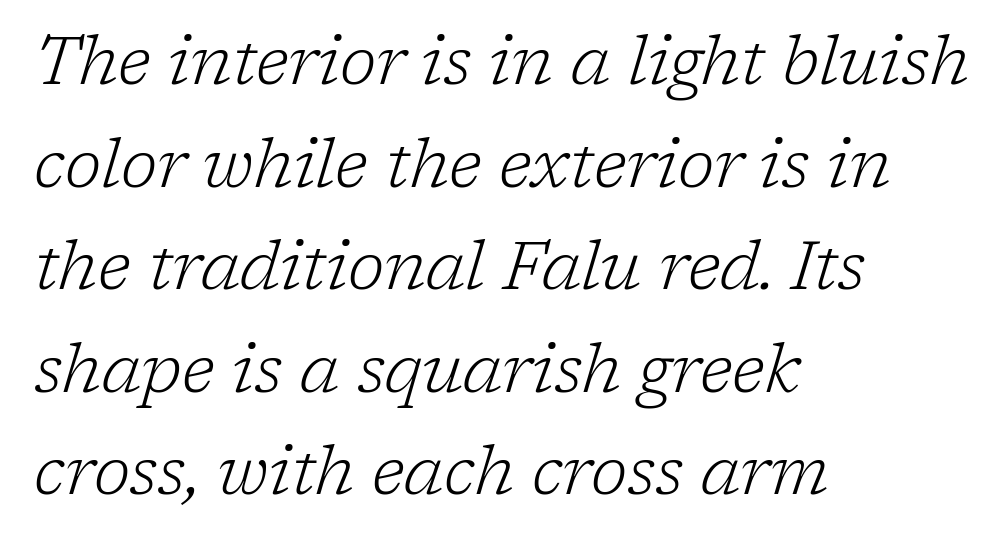
Q: Is the text bold? A: No.
Q: Is the text italic (slanted)? A: Yes, it leans right by about 17 degrees.
Q: Is the typeface a serif or a sans-serif typeface? A: Serif.
Q: Is the text underlined? A: No.
Q: How is the paragraph aligned? A: Left-aligned.
Q: Is the spacing between letters normal or unusually wide? A: Normal.
Q: Is the spacing between lines tight, normal or loose? A: Normal.
Q: Width (condensed, normal, or wide)? A: Normal.
Q: Stroke contrast? A: Low.
Q: x-height? A: Medium.
Q: Monospaced? A: No.
